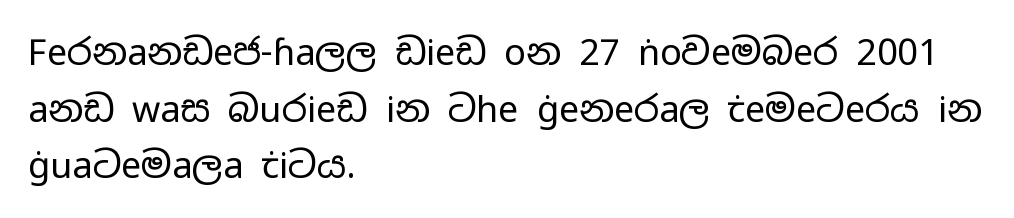
Q: Is the text bold? A: No.
Q: Is the text italic (slanted)? A: No, it is upright.
Q: Is the typeface a serif or a sans-serif typeface? A: Sans-serif.
Q: Is the text underlined? A: No.
Q: How is the paragraph aligned? A: Left-aligned.
Q: Is the spacing between letters normal or unusually wide? A: Normal.
Q: Is the spacing between lines tight, normal or loose? A: Normal.
Q: Width (condensed, normal, or wide)? A: Wide.
Q: Stroke contrast? A: Low.
Q: x-height? A: Medium.
Q: Monospaced? A: No.
